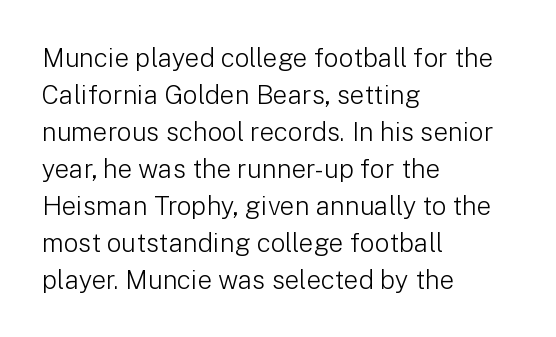
Q: Is the text bold? A: No.
Q: Is the text italic (slanted)? A: No, it is upright.
Q: Is the text underlined? A: No.
Q: How is the paragraph aligned? A: Left-aligned.
Q: Is the spacing between letters normal or unusually wide? A: Normal.
Q: Is the spacing between lines tight, normal or loose? A: Normal.
